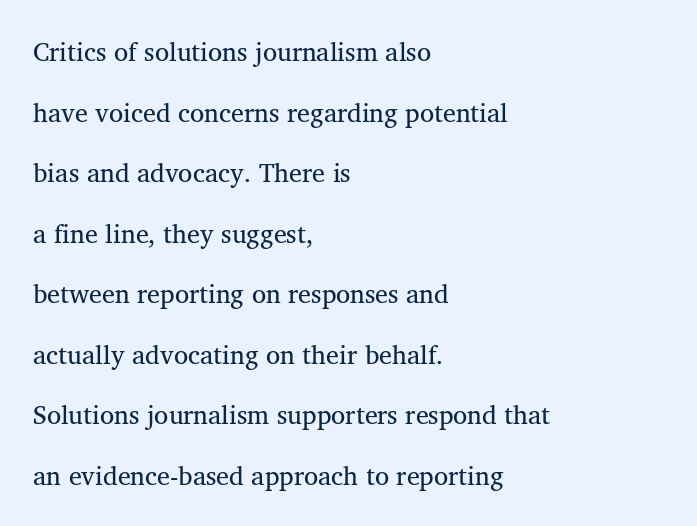
{"underline": "no", "align": "left", "line_spacing": "loose", "line_spacing_ratio": 2.33, "letter_spacing": "normal", "letter_spacing_em": 0.0, "glyph_px": 26}
